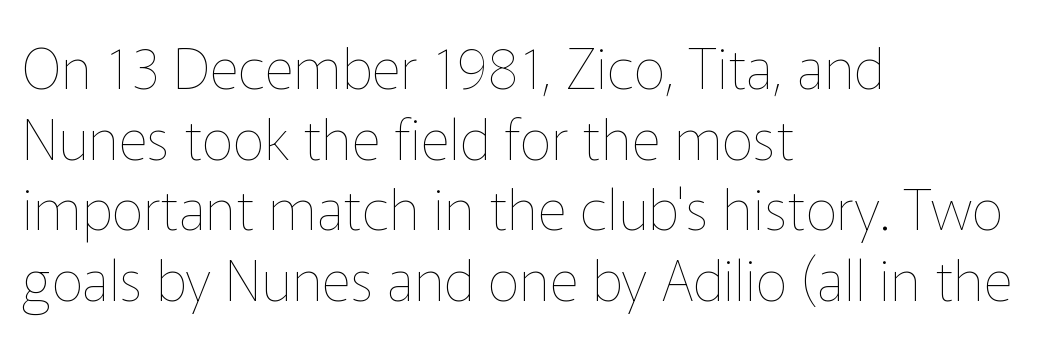
Q: Is the text bold? A: No.
Q: Is the text italic (slanted)? A: No, it is upright.
Q: Is the text underlined? A: No.
Q: How is the paragraph aligned? A: Left-aligned.
Q: Is the spacing between letters normal or unusually wide? A: Normal.
Q: Width (condensed, normal, or wide)? A: Normal.
Q: Stroke contrast? A: Low.
Q: x-height? A: Medium.
Q: Monospaced? A: No.
